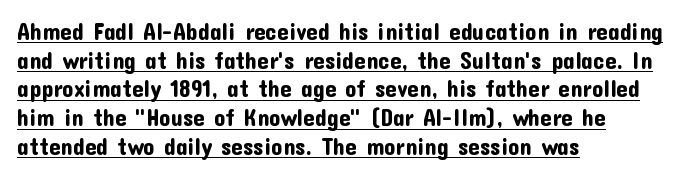
{"italic": "no", "underline": "yes", "align": "left", "line_spacing": "normal", "line_spacing_ratio": 1.25, "letter_spacing": "normal", "letter_spacing_em": 0.0, "glyph_px": 23}
